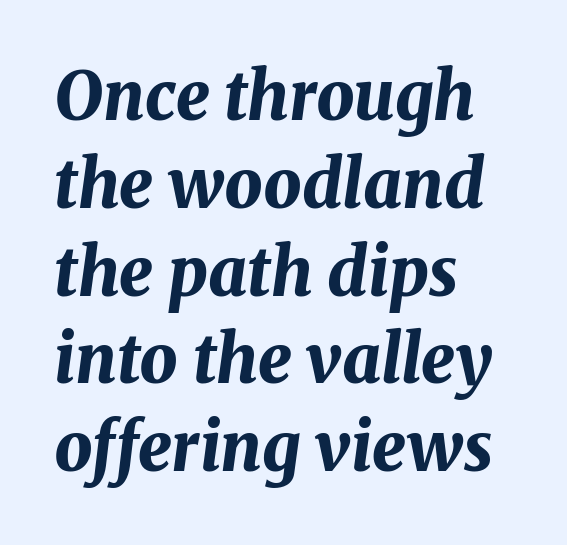
{"italic": "yes", "lean": "right", "slant_degrees": 8, "bold": "yes", "weight": "bold", "width": "normal", "stroke_contrast": "medium", "x_height": "medium", "monospaced": "no", "underline": "no", "align": "left", "line_spacing": "normal", "line_spacing_ratio": 1.31, "letter_spacing": "normal", "letter_spacing_em": 0.0, "glyph_px": 67}
